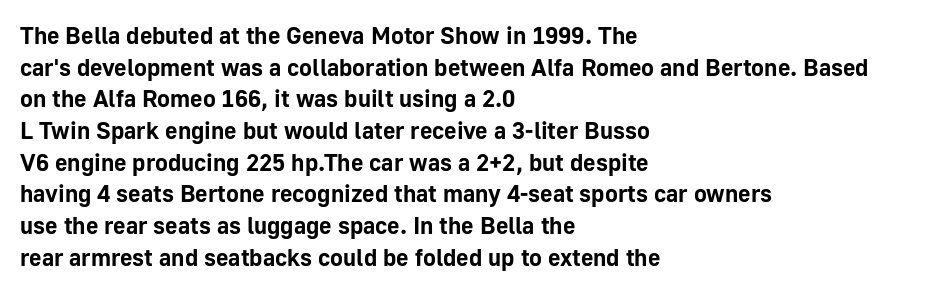
The image shows 24 px bold type, upright; set left-aligned, normal line spacing (1.32x), normal letter spacing, not underlined.
